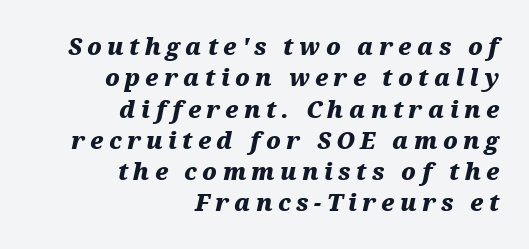
The image shows 23 px bold type, italic (leaning right); set right-aligned, normal line spacing (1.36x), unusually wide letter spacing (+0.23 em), not underlined.
